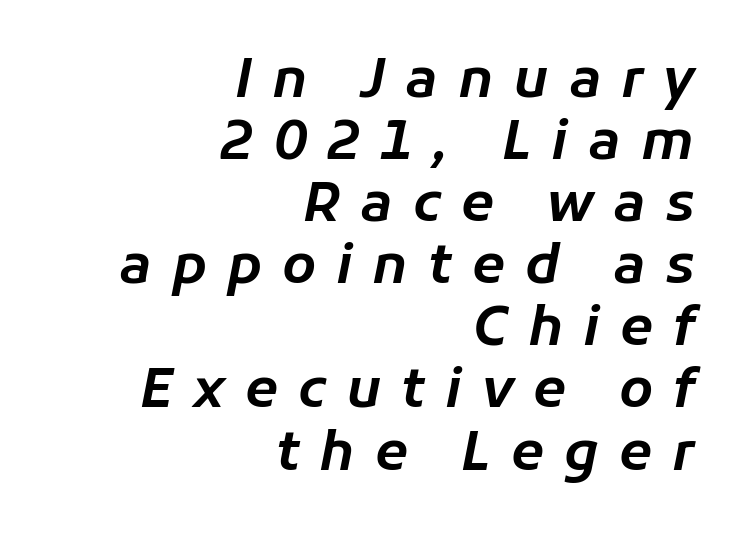
Q: Is the text italic (slanted)? A: Yes, it leans right by about 11 degrees.
Q: Is the text underlined? A: No.
Q: How is the paragraph aligned? A: Right-aligned.
Q: Is the spacing between letters normal or unusually wide? A: Unusually wide.
Q: Is the spacing between lines tight, normal or loose? A: Tight.
Q: Width (condensed, normal, or wide)? A: Normal.
Q: Stroke contrast? A: Low.
Q: x-height? A: Medium.
Q: Monospaced? A: No.
